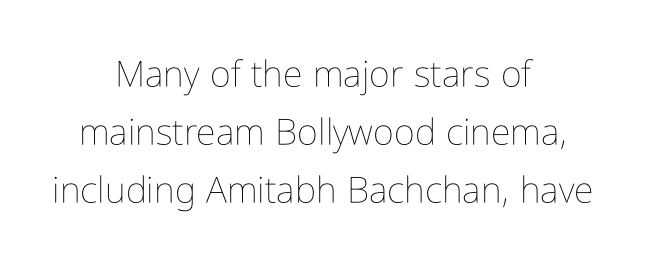
The image shows 36 px thin, condensed type, upright; set centered, normal line spacing (1.61x), normal letter spacing, not underlined; low stroke contrast and a medium x-height.
